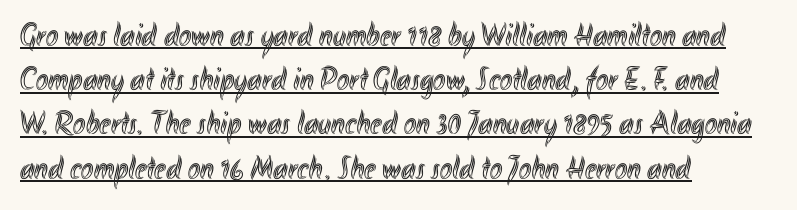
The image shows 33 px condensed type; set left-aligned, normal line spacing (1.34x), normal letter spacing, underlined; a small x-height.
